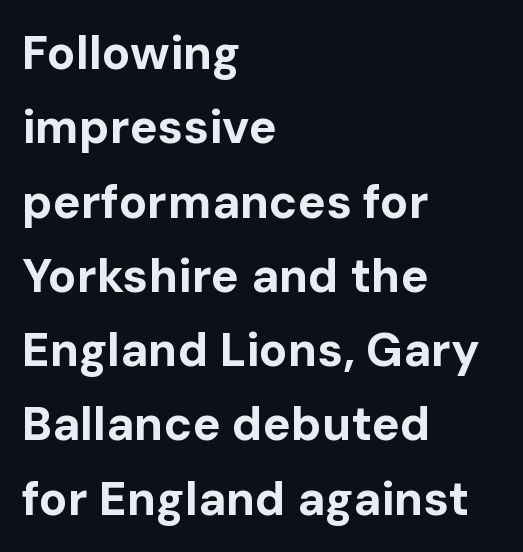
Q: Is the text bold? A: Yes.
Q: Is the text italic (slanted)? A: No, it is upright.
Q: Is the typeface a serif or a sans-serif typeface? A: Sans-serif.
Q: Is the text underlined? A: No.
Q: How is the paragraph aligned? A: Left-aligned.
Q: Is the spacing between letters normal or unusually wide? A: Normal.
Q: Is the spacing between lines tight, normal or loose? A: Normal.
Q: Width (condensed, normal, or wide)? A: Normal.
Q: Stroke contrast? A: Low.
Q: x-height? A: Medium.
Q: Monospaced? A: No.
